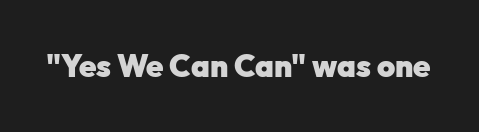
The image shows 31 px heavy sans-serif type, upright; set normal letter spacing, not underlined; low stroke contrast and a medium x-height.
